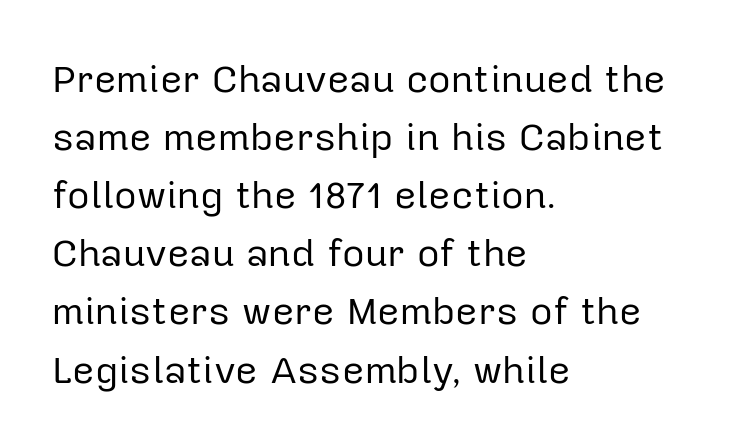
{"serif": "no", "italic": "no", "bold": "no", "weight": "regular", "width": "normal", "stroke_contrast": "low", "x_height": "medium", "monospaced": "no", "underline": "no", "align": "left", "line_spacing": "normal", "line_spacing_ratio": 1.49, "letter_spacing": "normal", "letter_spacing_em": 0.0, "glyph_px": 39}
